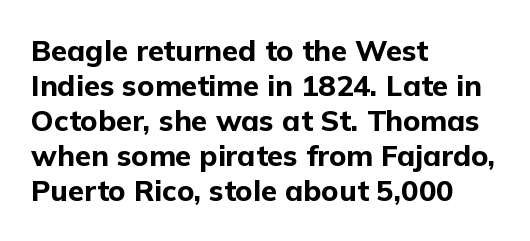
The image shows 29 px bold sans-serif type, upright; set left-aligned, line spacing 1.21x, normal letter spacing, not underlined; low stroke contrast and a medium x-height.
